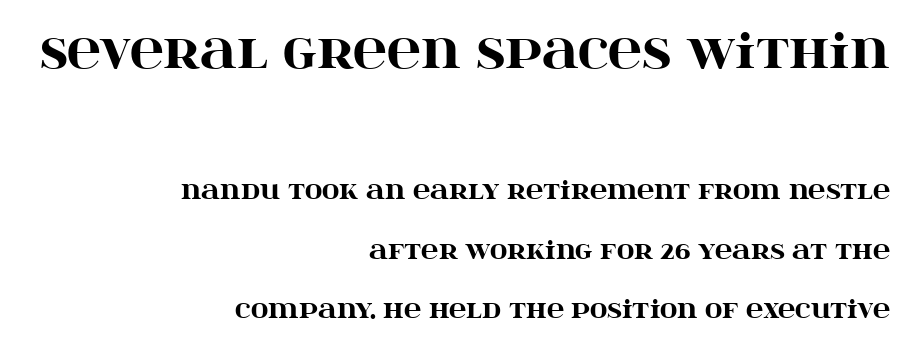
Q: Is the text bold? A: Yes.
Q: Is the text italic (slanted)? A: No, it is upright.
Q: Is the typeface a serif or a sans-serif typeface? A: Serif.
Q: Is the text underlined? A: No.
Q: How is the paragraph aligned? A: Right-aligned.
Q: Is the spacing between letters normal or unusually wide? A: Normal.
Q: Is the spacing between lines tight, normal or loose? A: Loose.
Q: Which block of text is set in a larger size, the first (top) or the second (bottom)? A: The first (top) one.
Q: Width (condensed, normal, or wide)? A: Wide.
Q: Stroke contrast? A: High.
Q: x-height? A: Large.
Q: Monospaced? A: No.
